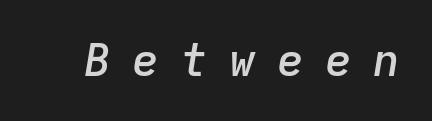
Q: Is the text bold? A: Semi-bold.
Q: Is the text italic (slanted)? A: Yes, it leans right by about 9 degrees.
Q: Is the text underlined? A: No.
Q: Is the spacing between letters normal or unusually wide? A: Unusually wide.
Q: Width (condensed, normal, or wide)? A: Normal.
Q: Stroke contrast? A: Low.
Q: x-height? A: Medium.
Q: Monospaced? A: Yes.
